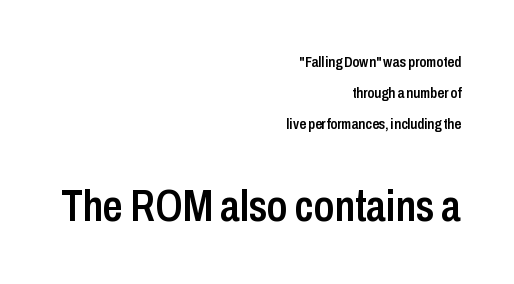
Q: Is the text bold? A: Semi-bold.
Q: Is the text italic (slanted)? A: No, it is upright.
Q: Is the typeface a serif or a sans-serif typeface? A: Sans-serif.
Q: Is the text underlined? A: No.
Q: How is the paragraph aligned? A: Right-aligned.
Q: Is the spacing between letters normal or unusually wide? A: Normal.
Q: Is the spacing between lines tight, normal or loose? A: Loose.
Q: Which block of text is set in a larger size, the first (top) or the second (bottom)? A: The second (bottom) one.
Q: Width (condensed, normal, or wide)? A: Condensed.
Q: Stroke contrast? A: Low.
Q: x-height? A: Medium.
Q: Monospaced? A: No.
